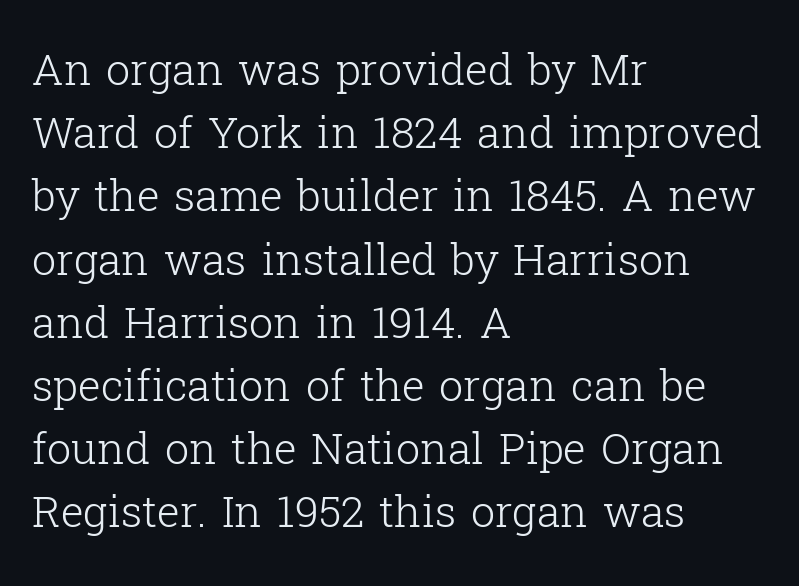
The image shows 43 px light serif type, upright; set left-aligned, normal line spacing (1.47x), normal letter spacing, not underlined; low stroke contrast and a medium x-height.
